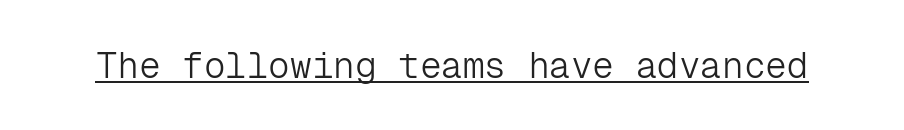
{"serif": "no", "italic": "no", "bold": "no", "weight": "light", "width": "normal", "stroke_contrast": "low", "x_height": "medium", "monospaced": "yes", "underline": "yes", "letter_spacing": "normal", "letter_spacing_em": 0.0, "glyph_px": 36}
